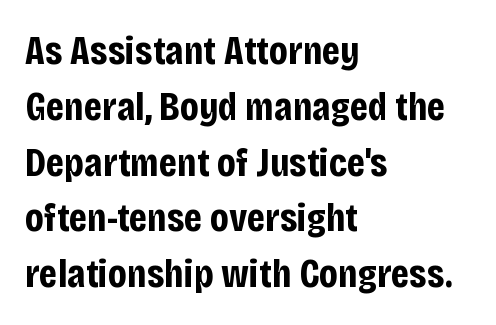
{"serif": "no", "italic": "no", "bold": "yes", "weight": "bold", "width": "condensed", "stroke_contrast": "low", "x_height": "large", "monospaced": "no", "underline": "no", "align": "left", "line_spacing": "normal", "line_spacing_ratio": 1.36, "letter_spacing": "normal", "letter_spacing_em": 0.0, "glyph_px": 41}
